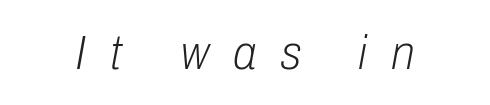
The image shows 49 px light, condensed type, italic (leaning right); set unusually wide letter spacing (+0.49 em), not underlined; low stroke contrast and a medium x-height.
